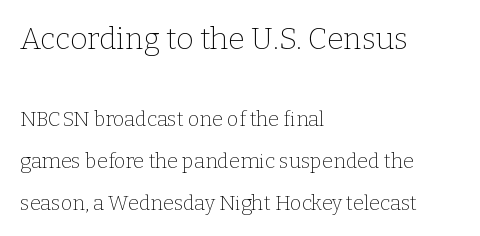
Every row of glyphs begins at an identical x-position on the left. Designer's note — italics off, roman on. Glyph-to-glyph distance matches everyday printed text. If you squint, the top block still reads clearly — it's the larger of the two. No heavy texture on the line: the type isn't bold. Notice the wide empty band between every row — that's loose leading.
